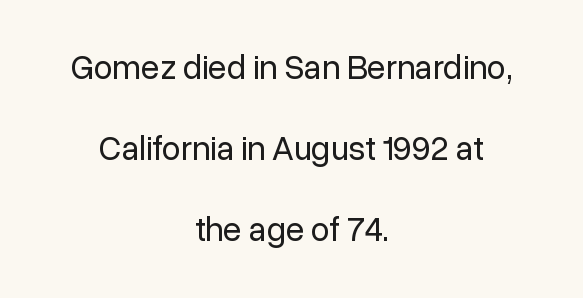
The characters are drawn with everyday or finer stroke widths. Each letter keeps its own natural width here, so spacing adapts to shape. Students, note that the glyphs here touch the page at normal intervals. What's the leading like? Stretched, with rows far apart. The space directly below the letters is spotless. It's the straight-up-and-down kind of type.
